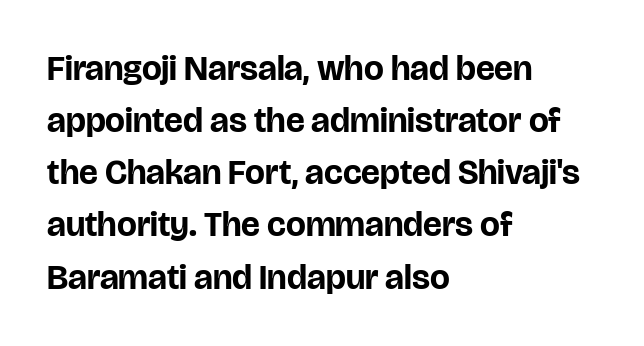
Q: Is the text bold? A: Yes.
Q: Is the text italic (slanted)? A: No, it is upright.
Q: Is the typeface a serif or a sans-serif typeface? A: Sans-serif.
Q: Is the text underlined? A: No.
Q: How is the paragraph aligned? A: Left-aligned.
Q: Is the spacing between letters normal or unusually wide? A: Normal.
Q: Is the spacing between lines tight, normal or loose? A: Normal.
Q: Width (condensed, normal, or wide)? A: Normal.
Q: Stroke contrast? A: Low.
Q: x-height? A: Large.
Q: Monospaced? A: No.
